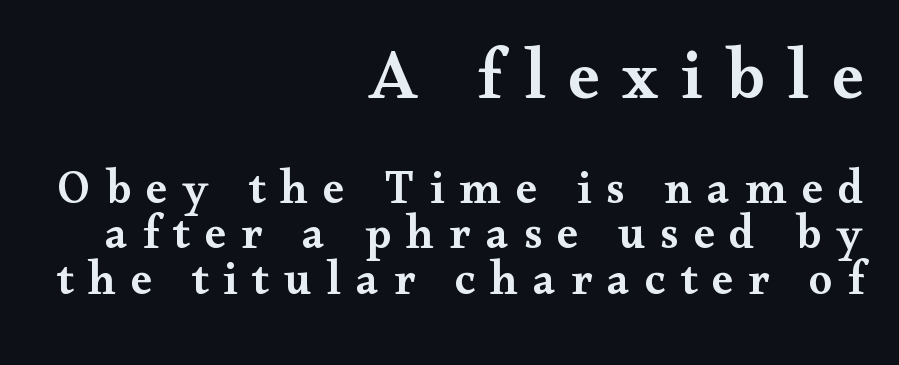
Q: Is the text bold? A: Semi-bold.
Q: Is the text italic (slanted)? A: No, it is upright.
Q: Is the typeface a serif or a sans-serif typeface? A: Serif.
Q: Is the text underlined? A: No.
Q: How is the paragraph aligned? A: Right-aligned.
Q: Is the spacing between letters normal or unusually wide? A: Unusually wide.
Q: Is the spacing between lines tight, normal or loose? A: Tight.
Q: Which block of text is set in a larger size, the first (top) or the second (bottom)? A: The first (top) one.
Q: Width (condensed, normal, or wide)? A: Wide.
Q: Stroke contrast? A: Medium.
Q: x-height? A: Small.
Q: Monospaced? A: No.
